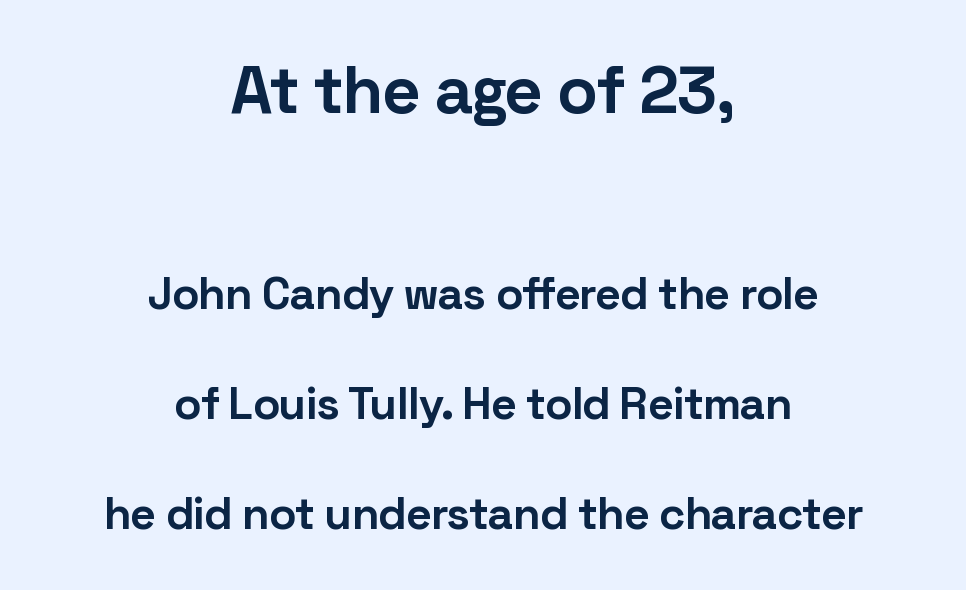
Q: Is the text bold? A: Yes.
Q: Is the text italic (slanted)? A: No, it is upright.
Q: Is the typeface a serif or a sans-serif typeface? A: Sans-serif.
Q: Is the text underlined? A: No.
Q: How is the paragraph aligned? A: Centered.
Q: Is the spacing between letters normal or unusually wide? A: Normal.
Q: Is the spacing between lines tight, normal or loose? A: Loose.
Q: Which block of text is set in a larger size, the first (top) or the second (bottom)? A: The first (top) one.
Q: Width (condensed, normal, or wide)? A: Normal.
Q: Stroke contrast? A: Low.
Q: x-height? A: Medium.
Q: Monospaced? A: No.
